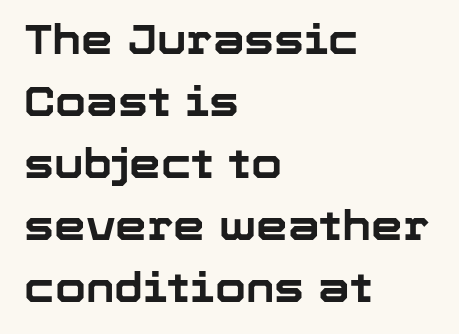
{"serif": "no", "italic": "no", "bold": "yes", "weight": "bold", "width": "normal", "stroke_contrast": "low", "x_height": "medium", "monospaced": "no", "underline": "no", "align": "left", "line_spacing": "normal", "line_spacing_ratio": 1.55, "letter_spacing": "normal", "letter_spacing_em": 0.0, "glyph_px": 40}
